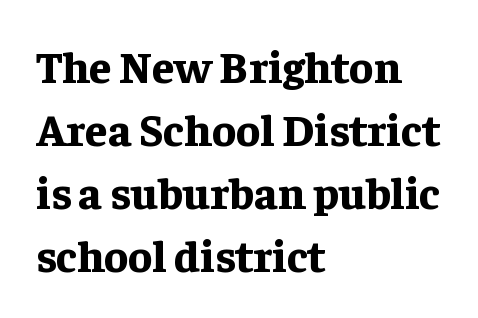
Q: Is the text bold? A: Yes.
Q: Is the text italic (slanted)? A: No, it is upright.
Q: Is the typeface a serif or a sans-serif typeface? A: Serif.
Q: Is the text underlined? A: No.
Q: How is the paragraph aligned? A: Left-aligned.
Q: Is the spacing between letters normal or unusually wide? A: Normal.
Q: Is the spacing between lines tight, normal or loose? A: Normal.
Q: Width (condensed, normal, or wide)? A: Normal.
Q: Stroke contrast? A: Low.
Q: x-height? A: Medium.
Q: Monospaced? A: No.
